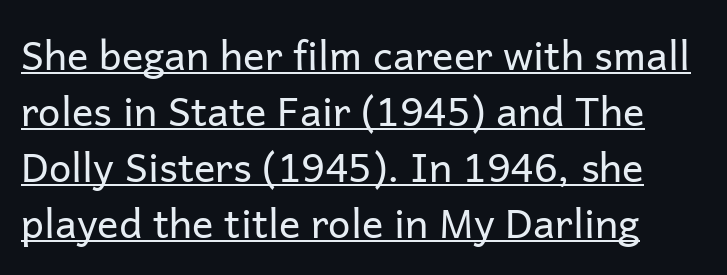
{"serif": "no", "italic": "no", "bold": "no", "weight": "regular", "width": "normal", "stroke_contrast": "low", "x_height": "medium", "monospaced": "no", "underline": "yes", "line_spacing": "normal", "line_spacing_ratio": 1.4, "letter_spacing": "normal", "letter_spacing_em": 0.0, "glyph_px": 40}
